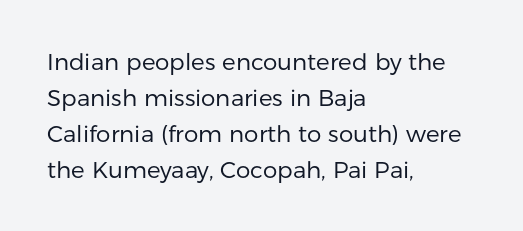
The foot of each line stays bare and open. It's the straight-up-and-down kind of type. The gaps between neighbouring characters are ordinary and unremarkable. A normal amount of white space separates one row of letters from the next. Typeset ragged right — the left edge is the straight one. Is the stroke heavy? The answer is a plain regular-or-lighter.
